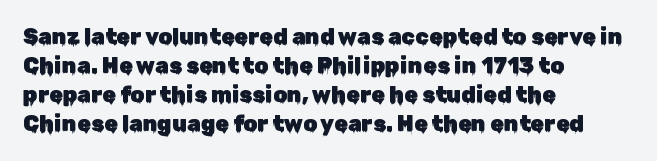
The image shows 22 px text type, upright; set left-aligned, normal line spacing (1.32x), normal letter spacing, not underlined.
